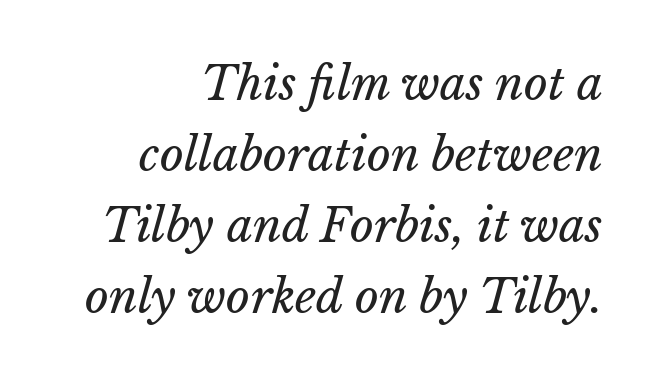
Each letter keeps its own natural width here, so spacing adapts to shape. Is there much room between lines? A standard amount, neither cramped nor airy. Leftover space on each line is placed entirely before the opening word. Has an underline been added? It has not. The letterforms sit shoulder to shoulder at normal distance. The typeface has the unassuming heft of standard copy or less.
